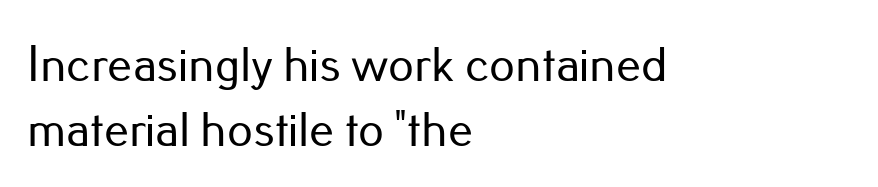
Q: Is the text italic (slanted)? A: No, it is upright.
Q: Is the typeface a serif or a sans-serif typeface? A: Sans-serif.
Q: Is the text underlined? A: No.
Q: How is the paragraph aligned? A: Left-aligned.
Q: Is the spacing between letters normal or unusually wide? A: Normal.
Q: Is the spacing between lines tight, normal or loose? A: Normal.
Q: Width (condensed, normal, or wide)? A: Normal.
Q: Stroke contrast? A: Low.
Q: x-height? A: Small.
Q: Monospaced? A: No.
